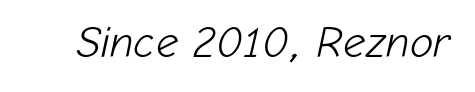
Q: Is the text bold? A: No.
Q: Is the text italic (slanted)? A: Yes, it leans right by about 12 degrees.
Q: Is the text underlined? A: No.
Q: Is the spacing between letters normal or unusually wide? A: Normal.
Q: Width (condensed, normal, or wide)? A: Normal.
Q: Stroke contrast? A: Low.
Q: x-height? A: Medium.
Q: Monospaced? A: No.
